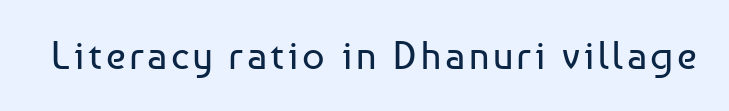
Q: Is the text bold? A: No.
Q: Is the text italic (slanted)? A: No, it is upright.
Q: Is the typeface a serif or a sans-serif typeface? A: Sans-serif.
Q: Is the text underlined? A: No.
Q: Width (condensed, normal, or wide)? A: Normal.
Q: Stroke contrast? A: Low.
Q: x-height? A: Medium.
Q: Monospaced? A: No.
